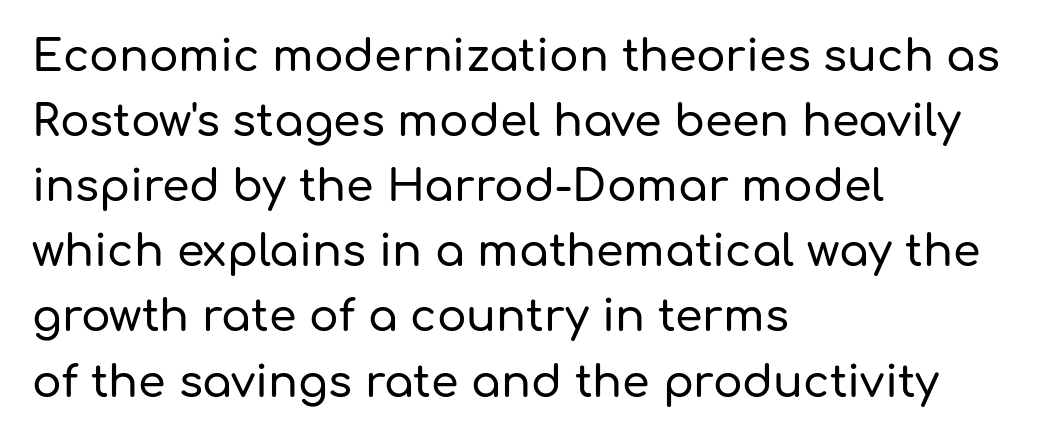
{"serif": "no", "italic": "no", "width": "normal", "stroke_contrast": "low", "x_height": "medium", "monospaced": "no", "underline": "no", "align": "left", "line_spacing": "normal", "line_spacing_ratio": 1.48, "letter_spacing": "normal", "letter_spacing_em": 0.0, "glyph_px": 44}
